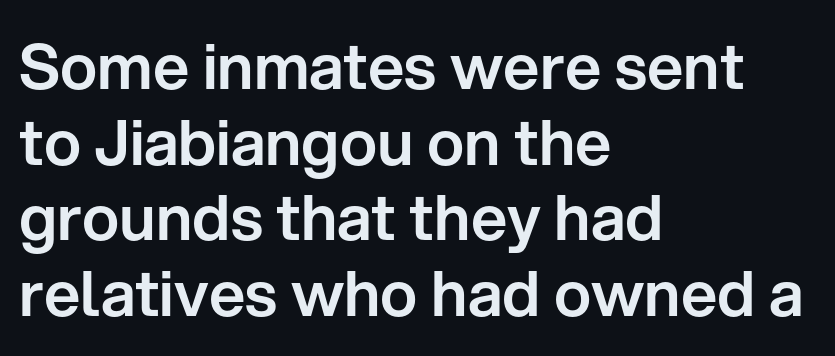
The image shows 63 px sans-serif type, upright; set left-aligned, line spacing 1.2x, normal letter spacing, not underlined; low stroke contrast and a medium x-height.
